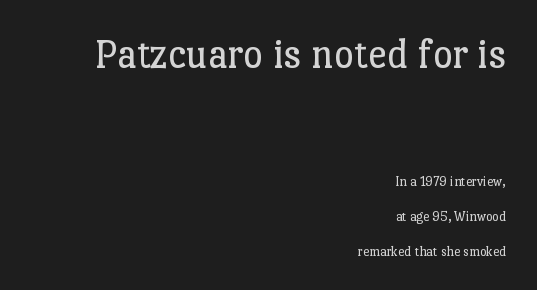
{"serif": "yes", "italic": "no", "bold": "no", "weight": "regular", "width": "normal", "stroke_contrast": "low", "x_height": "medium", "monospaced": "no", "underline": "no", "align": "right", "line_spacing": "loose", "line_spacing_ratio": 2.5, "letter_spacing": "normal", "letter_spacing_em": 0.0, "larger_block": "first", "size_ratio": 3.07, "glyph_px": 43}
